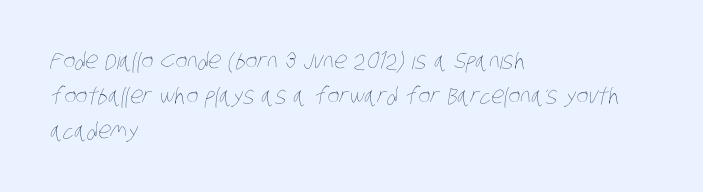
{"bold": "no", "underline": "no", "align": "left", "line_spacing": "normal", "line_spacing_ratio": 1.52, "letter_spacing": "normal", "letter_spacing_em": 0.0, "glyph_px": 23}
